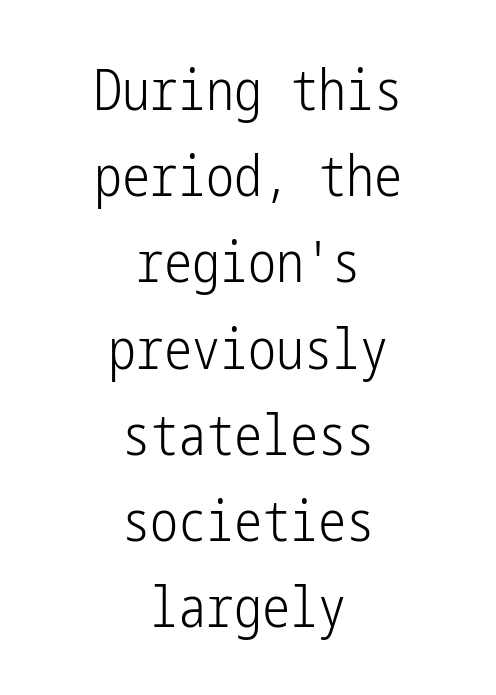
{"serif": "no", "italic": "no", "bold": "no", "weight": "light", "width": "condensed", "stroke_contrast": "low", "x_height": "medium", "underline": "no", "align": "center", "line_spacing": "normal", "line_spacing_ratio": 1.54, "letter_spacing": "normal", "letter_spacing_em": 0.0, "glyph_px": 56}
